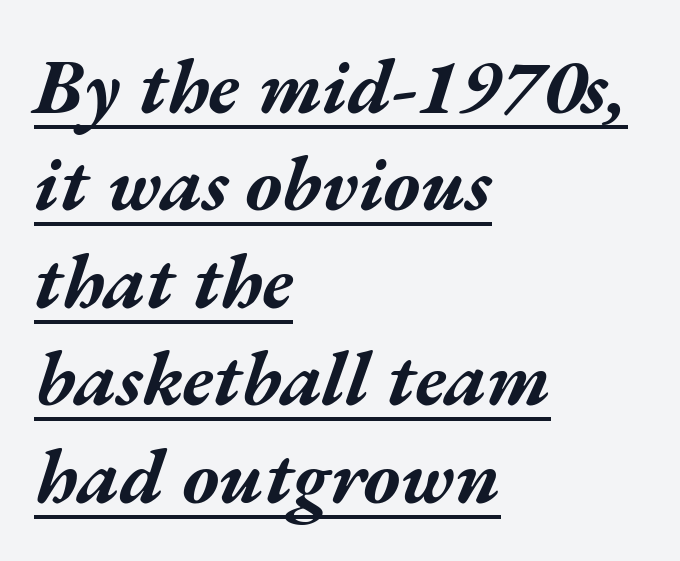
Q: Is the text bold? A: Yes.
Q: Is the text italic (slanted)? A: Yes, it leans right by about 17 degrees.
Q: Is the text underlined? A: Yes.
Q: How is the paragraph aligned? A: Left-aligned.
Q: Is the spacing between letters normal or unusually wide? A: Normal.
Q: Is the spacing between lines tight, normal or loose? A: Normal.
Q: Width (condensed, normal, or wide)? A: Wide.
Q: Stroke contrast? A: Medium.
Q: x-height? A: Medium.
Q: Monospaced? A: No.
